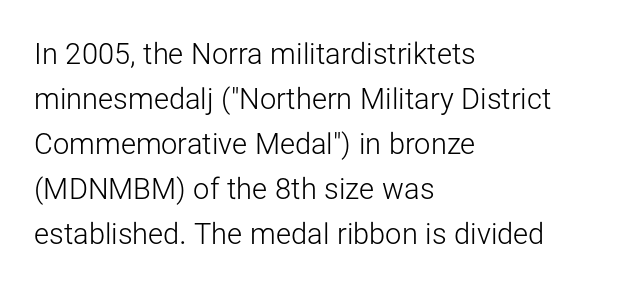
Q: Is the text bold? A: No.
Q: Is the text italic (slanted)? A: No, it is upright.
Q: Is the typeface a serif or a sans-serif typeface? A: Sans-serif.
Q: Is the text underlined? A: No.
Q: How is the paragraph aligned? A: Left-aligned.
Q: Is the spacing between letters normal or unusually wide? A: Normal.
Q: Is the spacing between lines tight, normal or loose? A: Normal.
Q: Width (condensed, normal, or wide)? A: Normal.
Q: Stroke contrast? A: Low.
Q: x-height? A: Medium.
Q: Monospaced? A: No.
